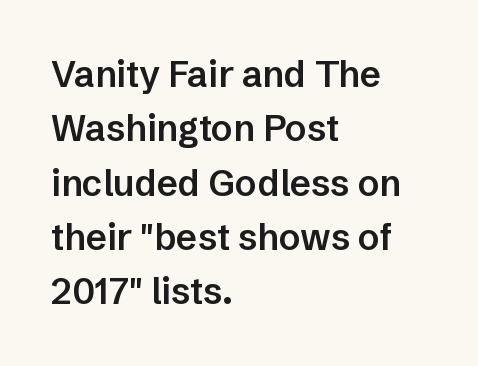
A bare baseline throughout the passage. These words are printed semibold, heavier than regular yet not bold. Is the block centered? No — it sits flush against the left margin. Leading matches the norm, producing a regular column. The tracking reads as untouched default to a designer's eye.
